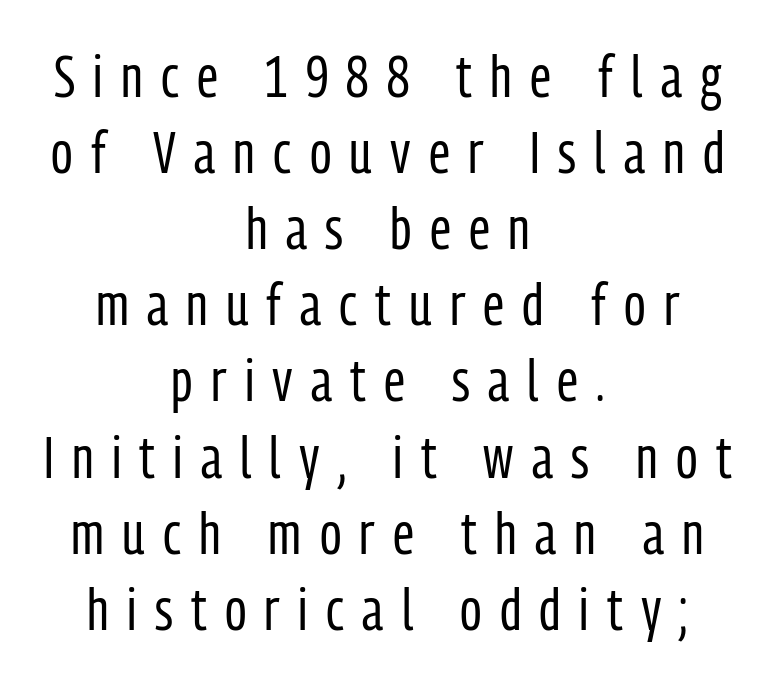
{"serif": "no", "italic": "no", "bold": "no", "weight": "regular", "width": "condensed", "stroke_contrast": "low", "x_height": "medium", "monospaced": "no", "underline": "no", "align": "center", "line_spacing": "normal", "line_spacing_ratio": 1.29, "letter_spacing": "wide", "letter_spacing_em": 0.31, "glyph_px": 59}
